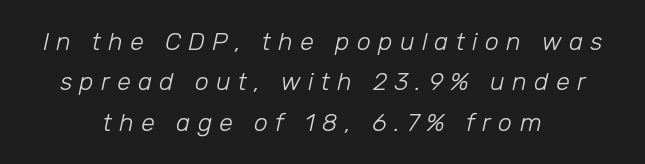
Q: Is the text bold? A: No.
Q: Is the text italic (slanted)? A: Yes, it leans right by about 12 degrees.
Q: Is the text underlined? A: No.
Q: How is the paragraph aligned? A: Centered.
Q: Is the spacing between letters normal or unusually wide? A: Unusually wide.
Q: Is the spacing between lines tight, normal or loose? A: Normal.
